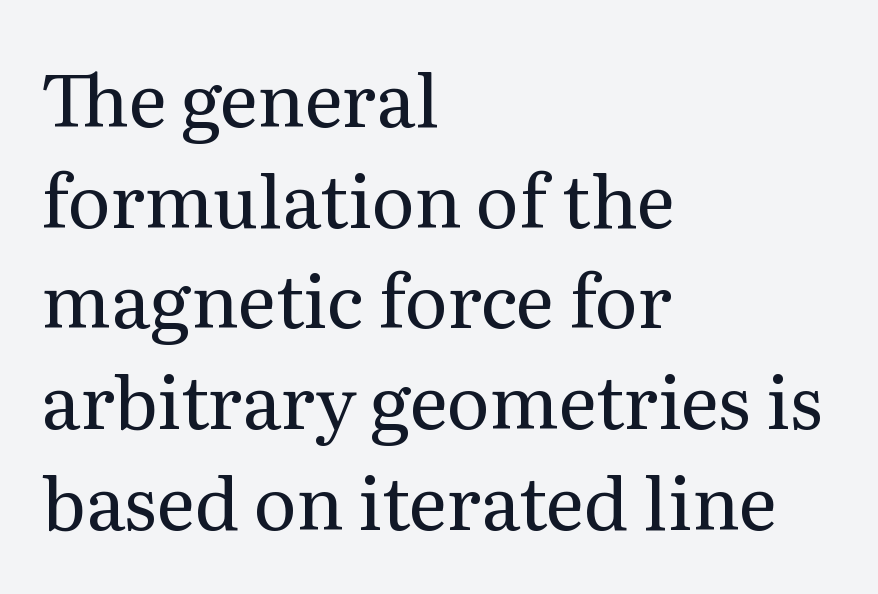
{"serif": "yes", "italic": "no", "bold": "no", "weight": "regular", "width": "normal", "stroke_contrast": "medium", "x_height": "medium", "monospaced": "no", "underline": "no", "align": "left", "line_spacing": "normal", "line_spacing_ratio": 1.38, "letter_spacing": "normal", "letter_spacing_em": 0.0, "glyph_px": 73}
